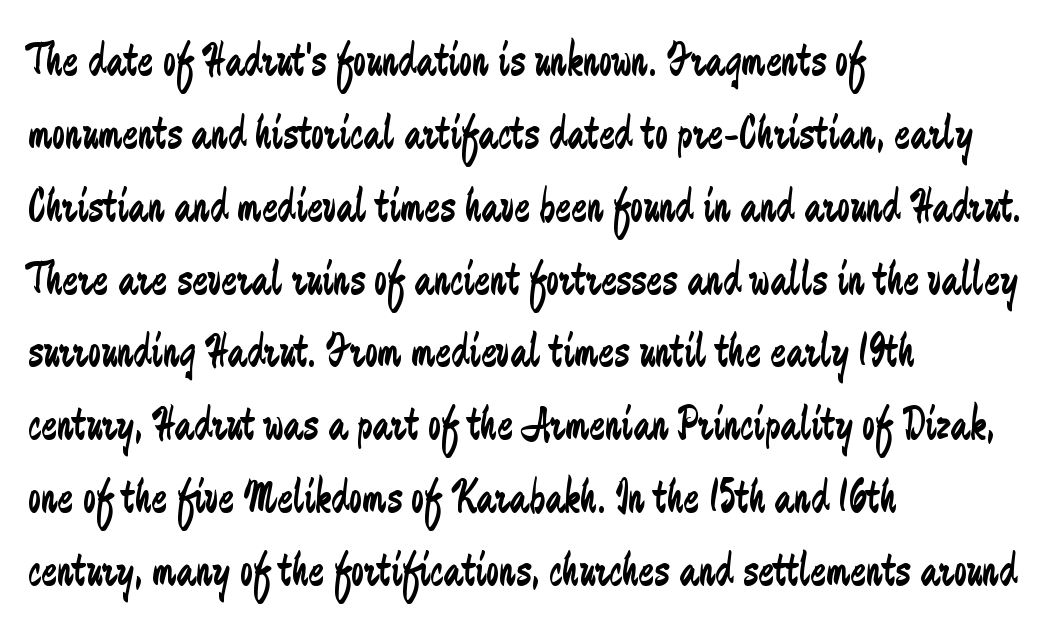
The typesetter chose a ragged-right arrangement here. Nothing unusual about the tracking: characters are spaced as the font intends. Summary of weight: not heavy and not bold. Only glyphs here, with clear space below each row. Are there feet on the stems? There aren't — it's a sans.
